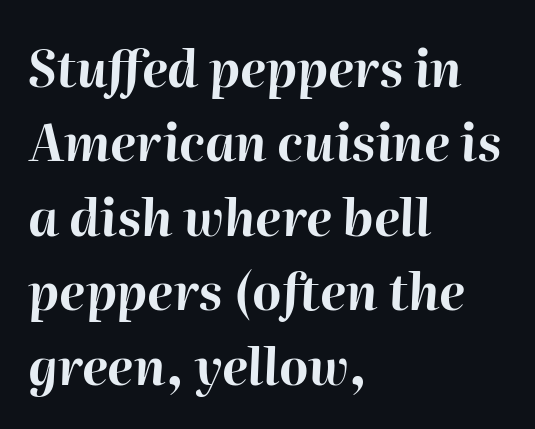
{"italic": "yes", "lean": "right", "slant_degrees": 2, "bold": "yes", "weight": "bold", "width": "normal", "stroke_contrast": "high", "x_height": "medium", "monospaced": "no", "underline": "no", "align": "left", "line_spacing": "normal", "line_spacing_ratio": 1.49, "letter_spacing": "normal", "letter_spacing_em": 0.0, "glyph_px": 50}
